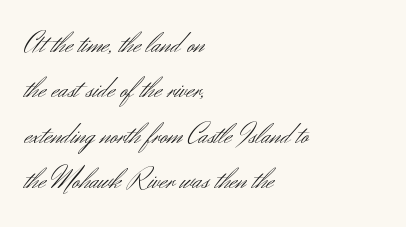
{"serif": "no", "bold": "no", "weight": "light", "width": "normal", "stroke_contrast": "medium", "x_height": "small", "monospaced": "no", "underline": "no", "align": "left", "line_spacing": "normal", "line_spacing_ratio": 1.51, "letter_spacing": "normal", "letter_spacing_em": 0.0, "glyph_px": 30}
